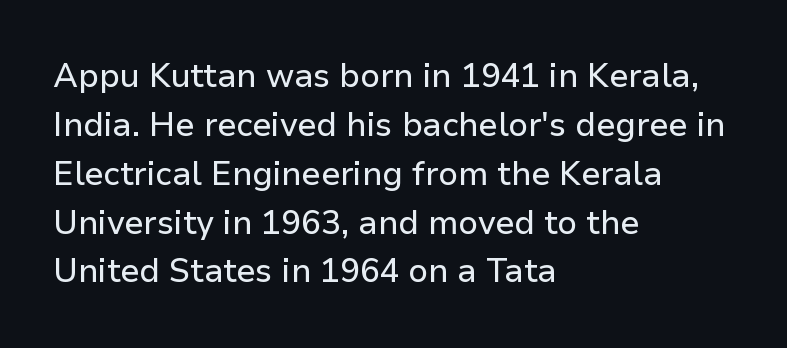
{"serif": "no", "italic": "no", "width": "normal", "stroke_contrast": "low", "x_height": "medium", "monospaced": "no", "underline": "no", "align": "left", "line_spacing": "normal", "line_spacing_ratio": 1.48, "letter_spacing": "normal", "letter_spacing_em": 0.0, "glyph_px": 33}
